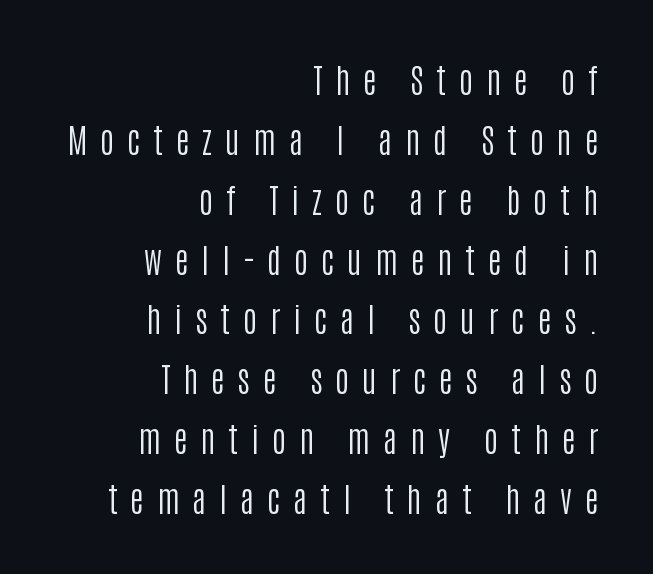
Q: Is the text bold? A: No.
Q: Is the text italic (slanted)? A: No, it is upright.
Q: Is the typeface a serif or a sans-serif typeface? A: Sans-serif.
Q: Is the text underlined? A: No.
Q: How is the paragraph aligned? A: Right-aligned.
Q: Is the spacing between letters normal or unusually wide? A: Unusually wide.
Q: Width (condensed, normal, or wide)? A: Condensed.
Q: Stroke contrast? A: Low.
Q: x-height? A: Large.
Q: Monospaced? A: No.
